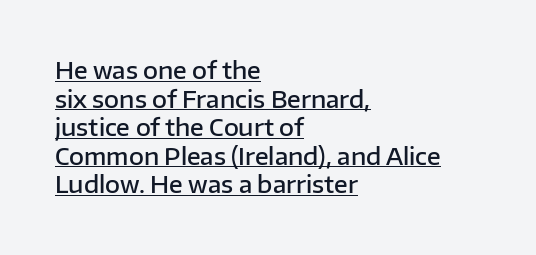
The axis of the letterforms is exactly vertical. Line beginnings align vertically; line endings do not. These lines carry some extra weight — a demibold, not a full bold. Beneath each row of characters lies a ruled line.
